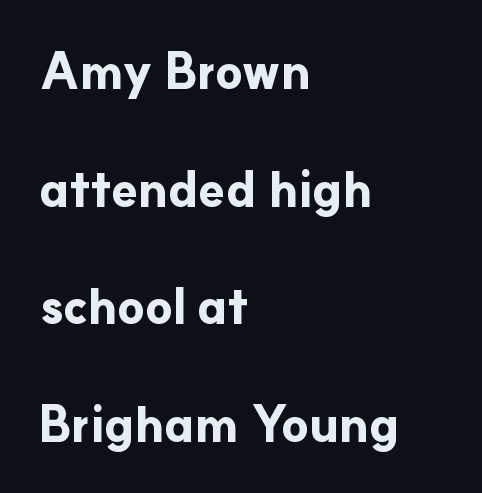
The image shows 49 px bold sans-serif type, upright; set left-aligned, loose line spacing (2.4x), normal letter spacing, not underlined; low stroke contrast and a small x-height.
